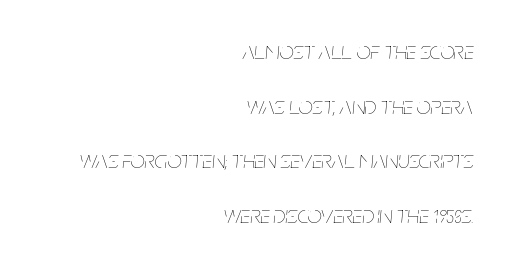
Honestly, the rows look like they've been pulled way apart. Any mark beneath the type? The region is blank. Characters are canted at an angle relative to the baseline's perpendicular. This sample uses plain, unmodified letter spacing. Which margin do the lines hug? The right one — the left edge is uneven.
